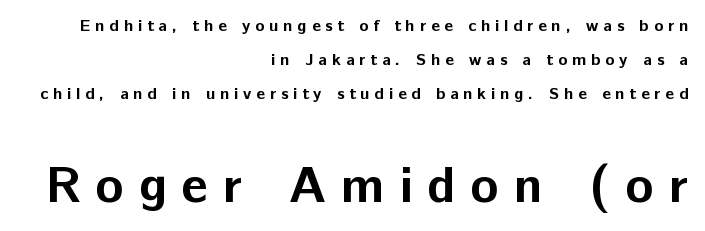
The image shows 52 px bold sans-serif type, upright; set right-aligned, loose line spacing (1.99x), unusually wide letter spacing (+0.28 em), not underlined; the second (bottom) block is 3.06x larger; low stroke contrast and a medium x-height.
